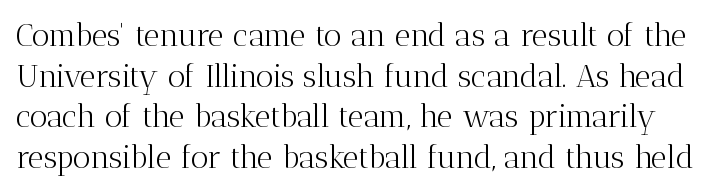
Q: Is the text bold? A: No.
Q: Is the text italic (slanted)? A: No, it is upright.
Q: Is the typeface a serif or a sans-serif typeface? A: Serif.
Q: Is the text underlined? A: No.
Q: Is the spacing between letters normal or unusually wide? A: Normal.
Q: Is the spacing between lines tight, normal or loose? A: Normal.
Q: Width (condensed, normal, or wide)? A: Normal.
Q: Stroke contrast? A: Medium.
Q: x-height? A: Medium.
Q: Monospaced? A: No.
